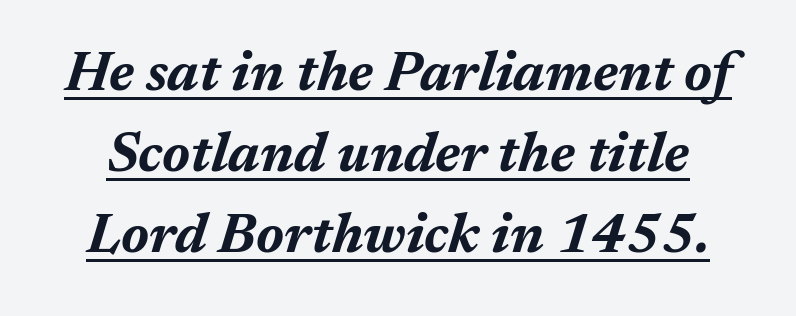
The image shows 55 px bold type, italic (leaning right); set normal line spacing (1.47x), normal letter spacing, underlined; medium stroke contrast and a medium x-height.
